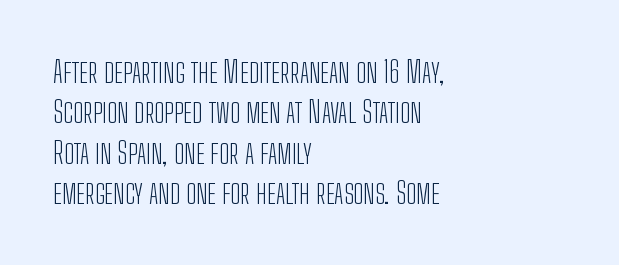
{"serif": "no", "italic": "no", "bold": "no", "weight": "light", "width": "condensed", "stroke_contrast": "low", "x_height": "medium", "monospaced": "no", "underline": "no", "align": "left", "line_spacing": "normal", "line_spacing_ratio": 1.35, "letter_spacing": "normal", "letter_spacing_em": 0.0, "glyph_px": 30}
